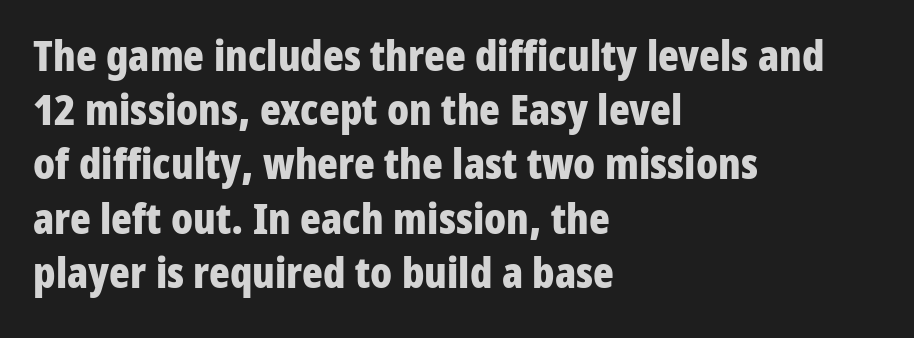
{"serif": "no", "italic": "no", "bold": "yes", "weight": "bold", "width": "condensed", "stroke_contrast": "low", "x_height": "medium", "monospaced": "no", "underline": "no", "align": "left", "line_spacing": "normal", "line_spacing_ratio": 1.26, "letter_spacing": "normal", "letter_spacing_em": 0.0, "glyph_px": 43}
